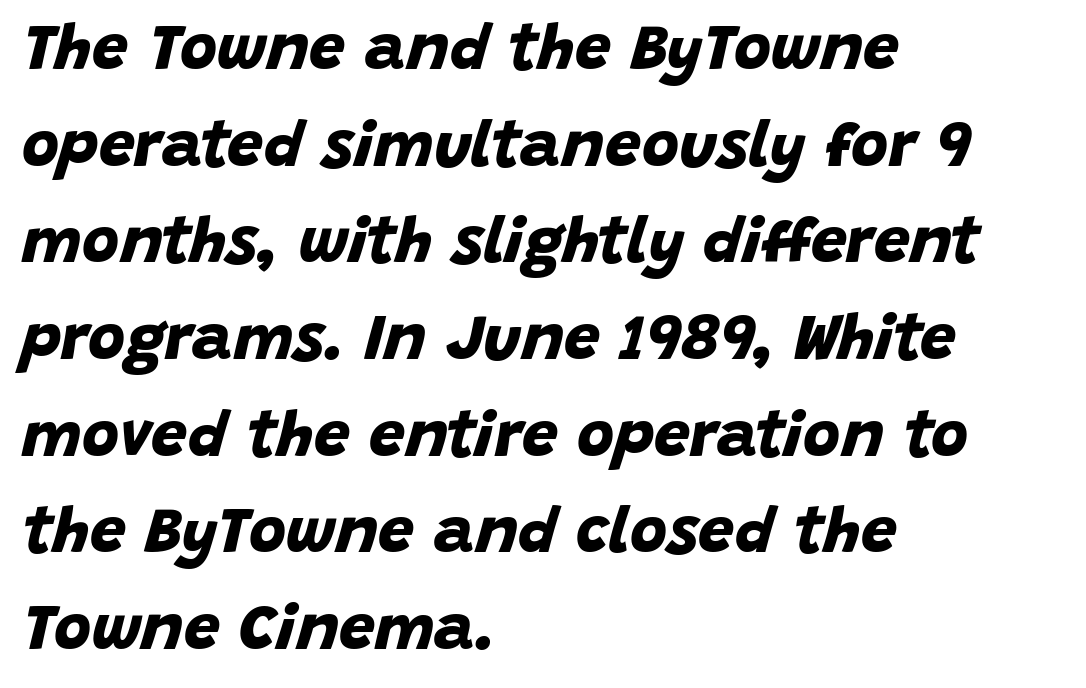
Q: Is the text bold? A: Yes.
Q: Is the typeface a serif or a sans-serif typeface? A: Sans-serif.
Q: Is the text underlined? A: No.
Q: How is the paragraph aligned? A: Left-aligned.
Q: Is the spacing between letters normal or unusually wide? A: Normal.
Q: Is the spacing between lines tight, normal or loose? A: Normal.
Q: Width (condensed, normal, or wide)? A: Normal.
Q: Stroke contrast? A: Low.
Q: x-height? A: Large.
Q: Monospaced? A: No.
